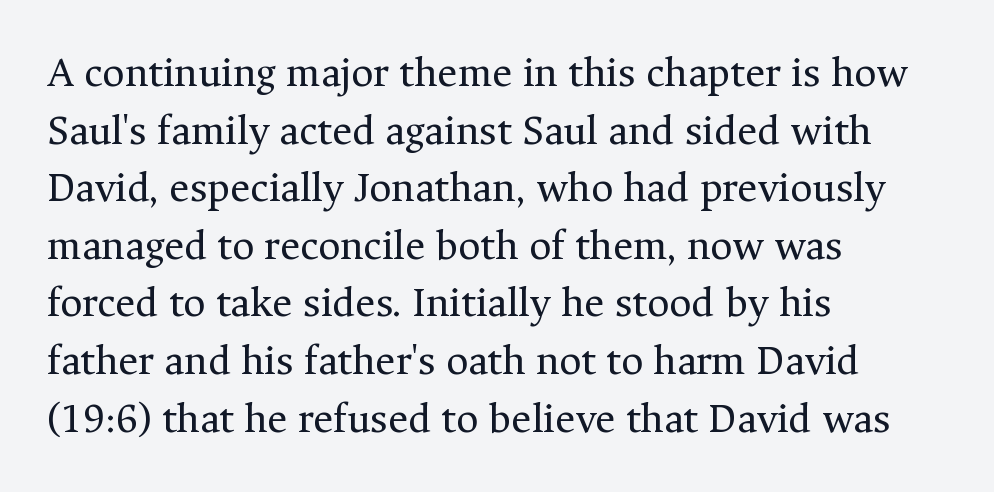
Each letter keeps its own natural width here, so spacing adapts to shape. Nobody touched the tracking dial on this one. Each line starts at the same left margin while the right side varies. Letters have the restrained weight of plain body copy at most. Unlike italic type, these characters show no tilt at all.
